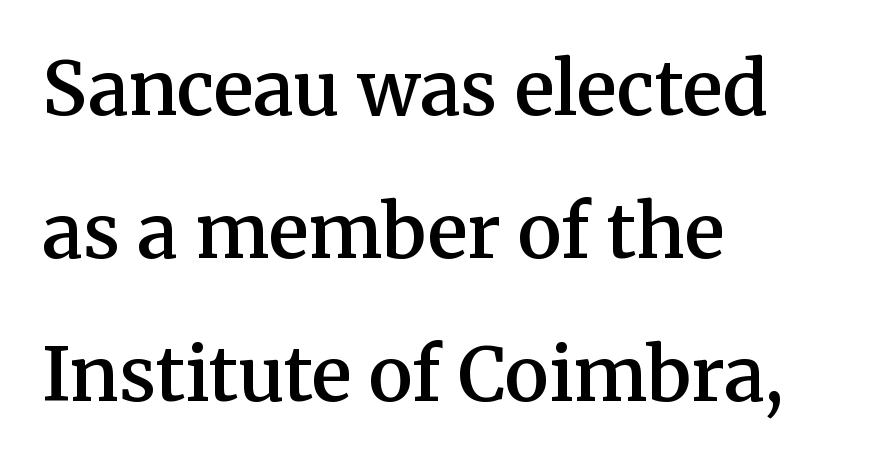
{"serif": "yes", "italic": "no", "bold": "semi", "weight": "semibold", "width": "normal", "stroke_contrast": "medium", "x_height": "medium", "monospaced": "no", "underline": "no", "align": "left", "line_spacing": "loose", "line_spacing_ratio": 1.93, "letter_spacing": "normal", "letter_spacing_em": 0.0, "glyph_px": 74}
